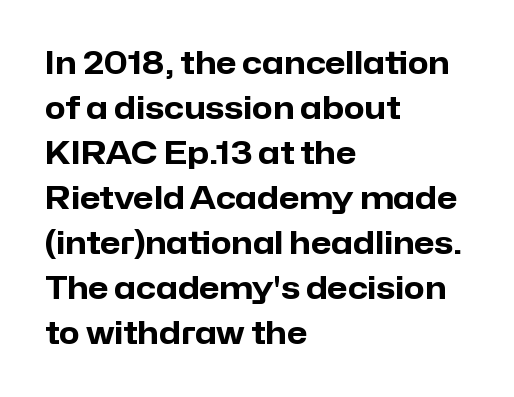
Weight: bold. Tracking value appears to be zero — textbook default spacing. Posture: upright roman. Just letters on the line, the space beneath them empty. The letters advance in unequal steps, a hallmark of proportional type. The rendering anchors every line to the left-hand side.
